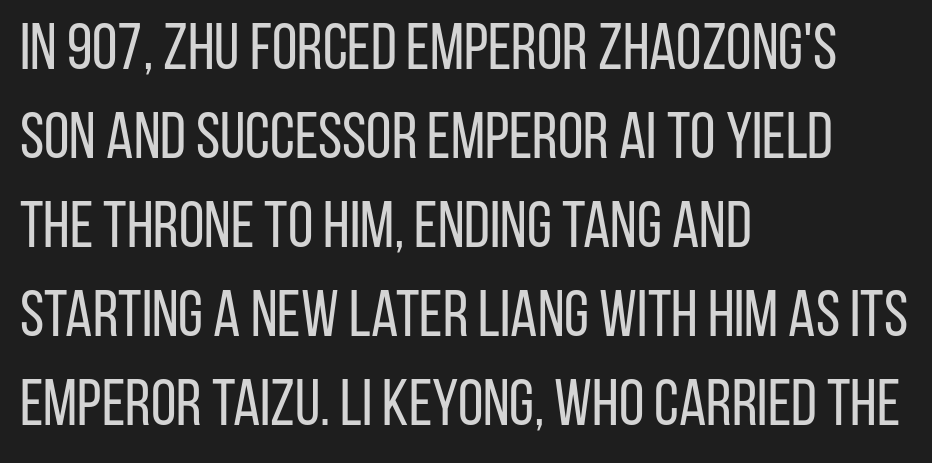
{"serif": "no", "italic": "no", "bold": "no", "weight": "regular", "width": "condensed", "stroke_contrast": "low", "x_height": "large", "monospaced": "no", "underline": "no", "align": "left", "line_spacing": "normal", "line_spacing_ratio": 1.37, "letter_spacing": "normal", "letter_spacing_em": 0.0, "glyph_px": 65}
